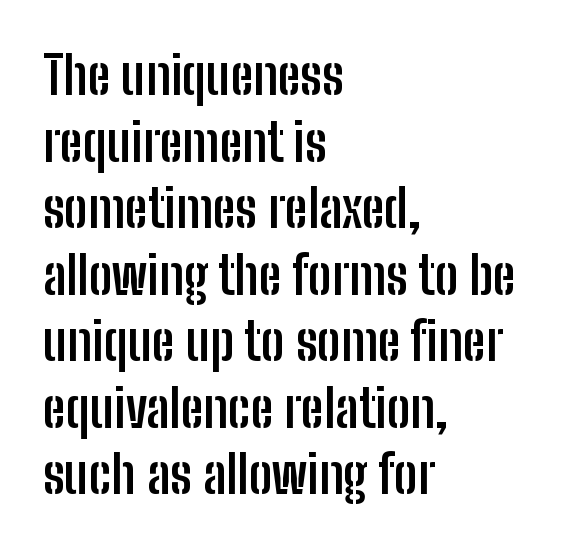
{"serif": "no", "italic": "no", "bold": "yes", "weight": "semibold", "width": "condensed", "stroke_contrast": "low", "x_height": "medium", "monospaced": "no", "underline": "no", "align": "left", "line_spacing": "normal", "line_spacing_ratio": 1.28, "letter_spacing": "normal", "letter_spacing_em": 0.0, "glyph_px": 52}
